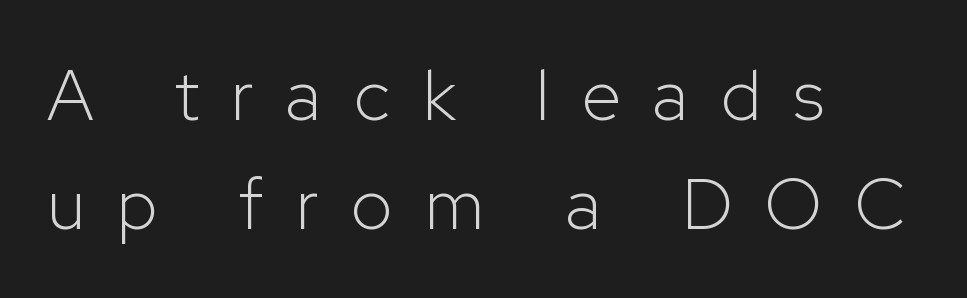
Q: Is the text bold? A: No.
Q: Is the text italic (slanted)? A: No, it is upright.
Q: Is the typeface a serif or a sans-serif typeface? A: Sans-serif.
Q: Is the text underlined? A: No.
Q: How is the paragraph aligned? A: Left-aligned.
Q: Is the spacing between letters normal or unusually wide? A: Unusually wide.
Q: Is the spacing between lines tight, normal or loose? A: Normal.
Q: Width (condensed, normal, or wide)? A: Normal.
Q: Stroke contrast? A: Low.
Q: x-height? A: Medium.
Q: Monospaced? A: No.
